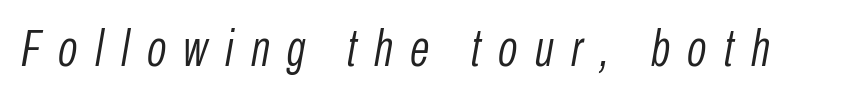
The image shows 51 px light, condensed type, italic (leaning right); set unusually wide letter spacing (+0.34 em), not underlined; low stroke contrast and a medium x-height.
